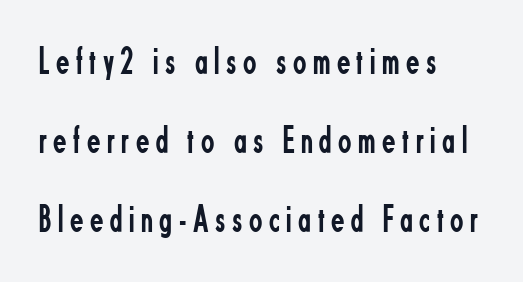
The type family on display is of the sans-serif kind. The string is rendered with underlining switched off. The letters look calm and open, with moderate or lighter stems. The letters stand upright; this is a roman face. The block of text is sparse from top to bottom, with ample space between rows.
